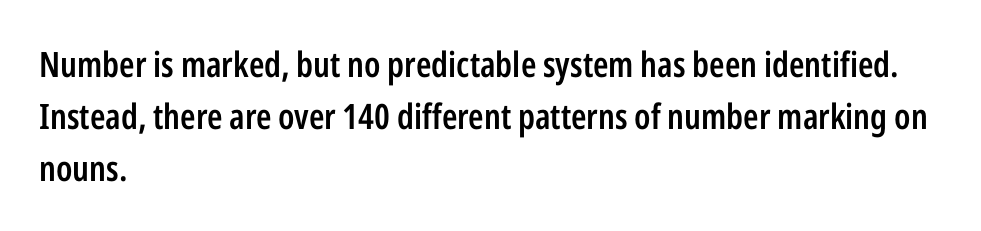
Each new line begins a customary step beneath the previous one. The gaps between neighbouring characters are ordinary and unremarkable. These lines stack with their left ends in a neat column. Stroke thickness is moderately raised; the sample reads as semibold. Beneath every word, the page is bare.
